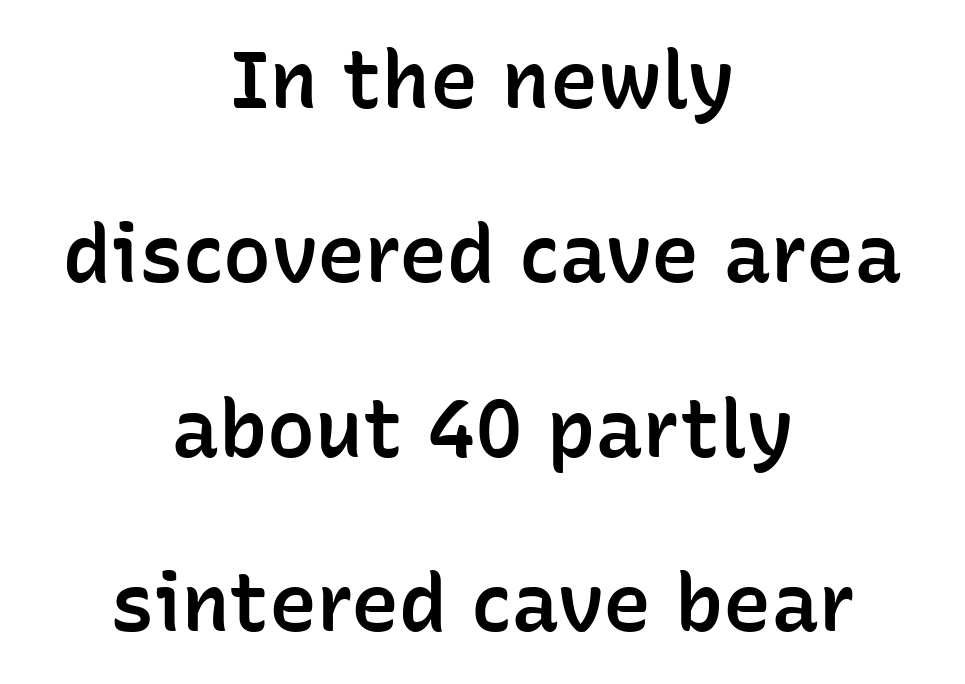
{"serif": "no", "italic": "no", "bold": "semi", "weight": "semibold", "width": "normal", "stroke_contrast": "low", "x_height": "medium", "monospaced": "no", "underline": "no", "align": "center", "line_spacing": "loose", "line_spacing_ratio": 2.18, "letter_spacing": "normal", "letter_spacing_em": 0.0, "glyph_px": 80}
